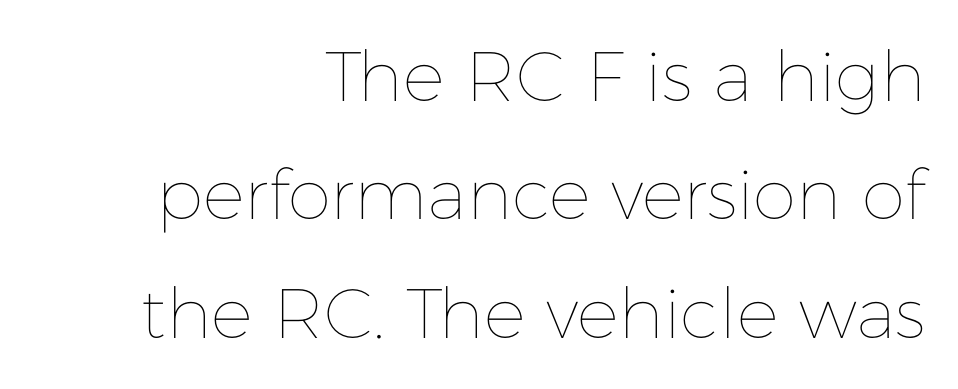
The image shows 70 px thin type, upright; set right-aligned, normal line spacing (1.69x), normal letter spacing, not underlined; low stroke contrast and a medium x-height.
